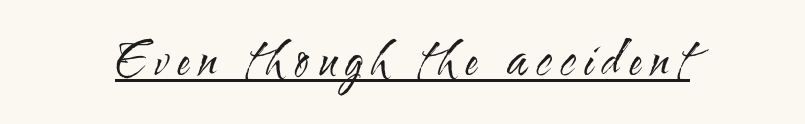
{"serif": "no", "bold": "no", "weight": "regular", "width": "condensed", "stroke_contrast": "medium", "x_height": "small", "monospaced": "no", "underline": "yes", "letter_spacing": "wide", "letter_spacing_em": 0.2, "glyph_px": 48}
